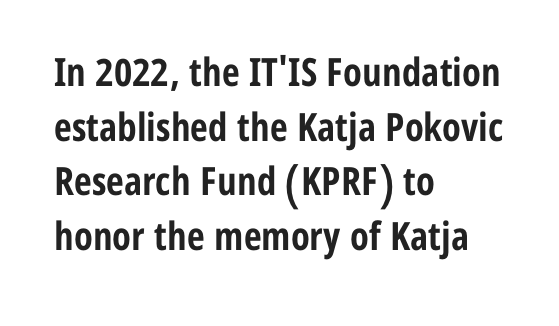
The image shows 39 px bold, condensed sans-serif type, upright; set left-aligned, normal line spacing (1.4x), normal letter spacing, not underlined; low stroke contrast and a medium x-height.
